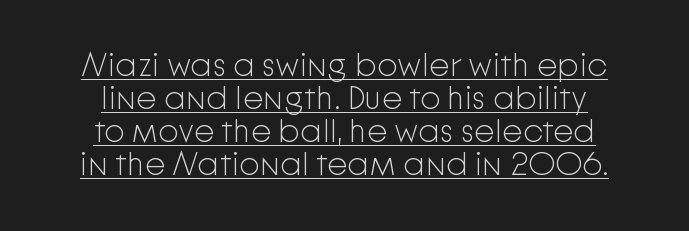
These lines keep a tight, regular rhythm from letter to letter. The compositor balanced each line on the midline. Students, observe: this is what under-led, compact text looks like. The face used here is proportionally spaced, like ordinary book or web type. Weight: regular or lighter. Quick note: not italic, upright.
